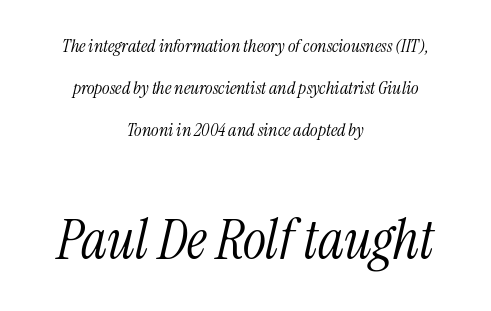
Regarding serifs, this sample has them. If you folded the block vertically in half, each line would mirror itself in length. Observe the lean: these are italic letterforms. Spacing verdict: proportional, widths tailored to each character. Stem width sits at or under what a default text font uses.
